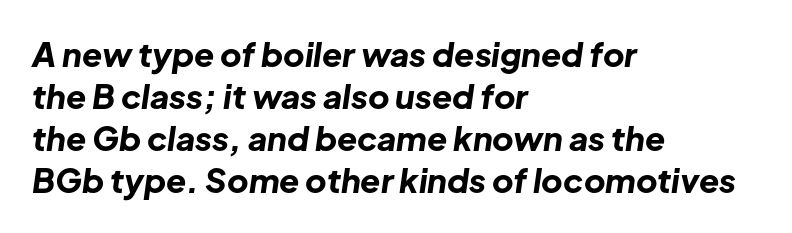
{"italic": "yes", "lean": "right", "slant_degrees": 8, "bold": "yes", "weight": "bold", "width": "normal", "stroke_contrast": "low", "x_height": "medium", "monospaced": "no", "underline": "no", "align": "left", "line_spacing": "normal", "line_spacing_ratio": 1.27, "letter_spacing": "normal", "letter_spacing_em": 0.0, "glyph_px": 33}
